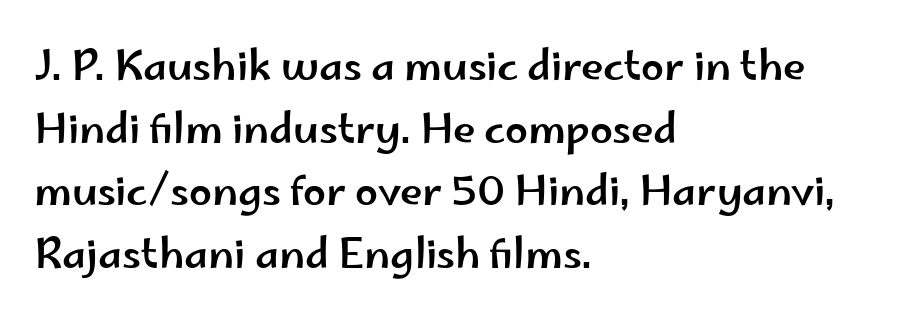
The image shows 41 px wide sans-serif type, upright; set left-aligned, normal line spacing (1.53x), normal letter spacing, not underlined; low stroke contrast and a small x-height.
